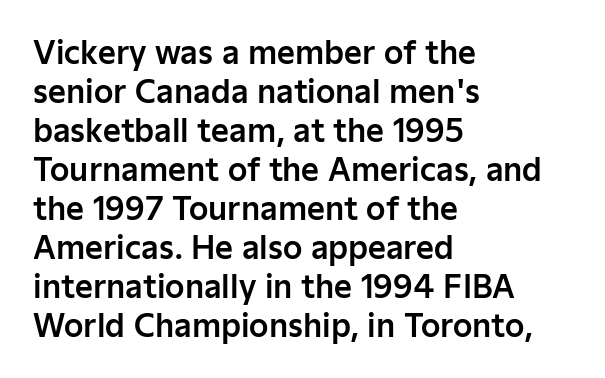
Which margin do the lines hug? The left one — the right edge is uneven. These lines are rendered in a variable-pitch font. Baseline-to-baseline distance is the conventional proportion of letter height. The passage shown is typeset with a sans-serif family. Posture: vertical.
